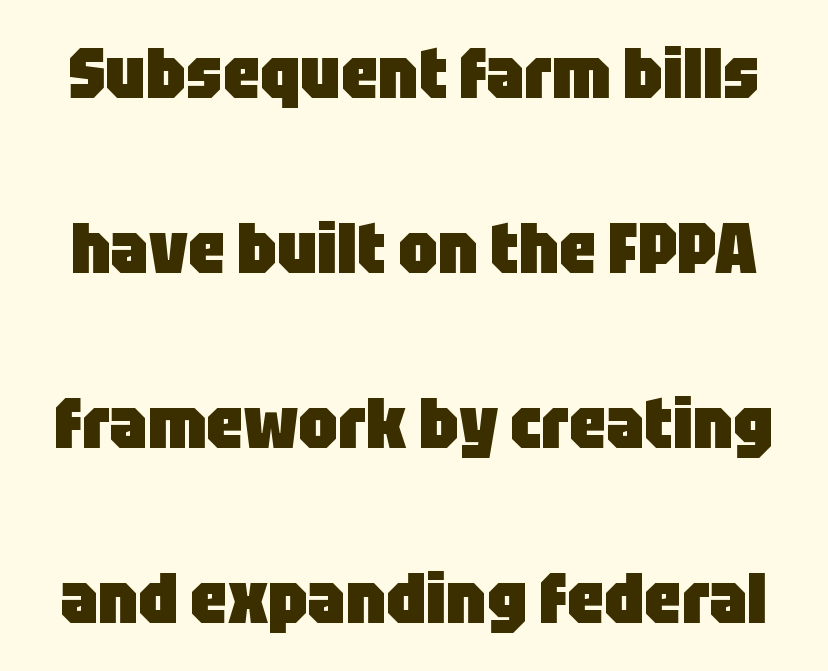
The space directly below the letters is spotless. The letters sit at their default tracking, neither squeezed nor spread. No italicization has been applied; the sample stays upright. Each letter's strokes conclude bluntly, with no projecting serifs.
